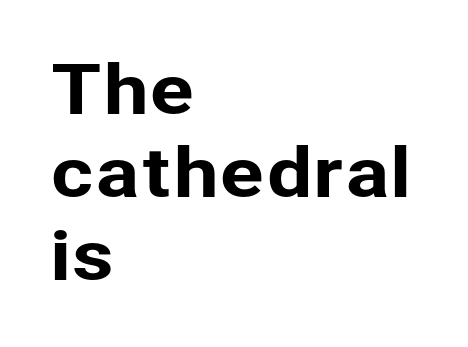
Q: Is the text italic (slanted)? A: No, it is upright.
Q: Is the typeface a serif or a sans-serif typeface? A: Sans-serif.
Q: Is the text underlined? A: No.
Q: How is the paragraph aligned? A: Left-aligned.
Q: Is the spacing between letters normal or unusually wide? A: Normal.
Q: Width (condensed, normal, or wide)? A: Normal.
Q: Stroke contrast? A: Low.
Q: x-height? A: Medium.
Q: Monospaced? A: No.
